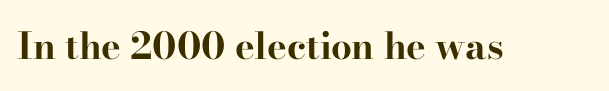
{"serif": "yes", "italic": "no", "bold": "yes", "weight": "bold", "width": "wide", "stroke_contrast": "high", "x_height": "small", "monospaced": "no", "underline": "no", "letter_spacing": "normal", "letter_spacing_em": 0.0, "glyph_px": 37}
